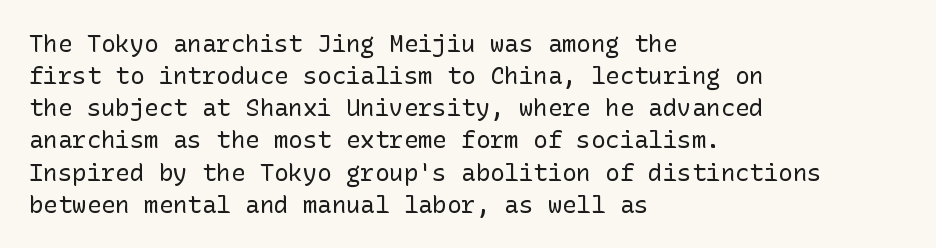
The image shows 24 px text type, upright; set left-aligned, normal line spacing (1.34x), normal letter spacing, not underlined.
